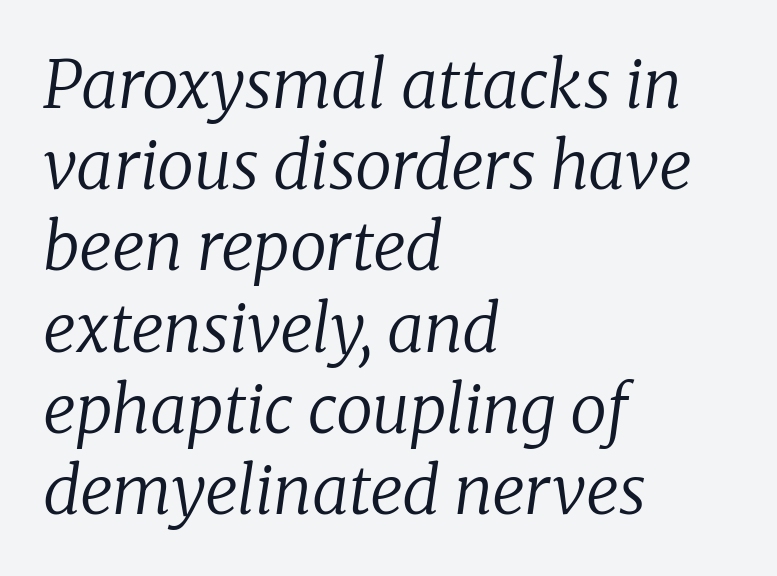
The image shows 66 px regular-weight serif type, italic (leaning right); set left-aligned, line spacing 1.23x, normal letter spacing, not underlined; low stroke contrast and a medium x-height.
